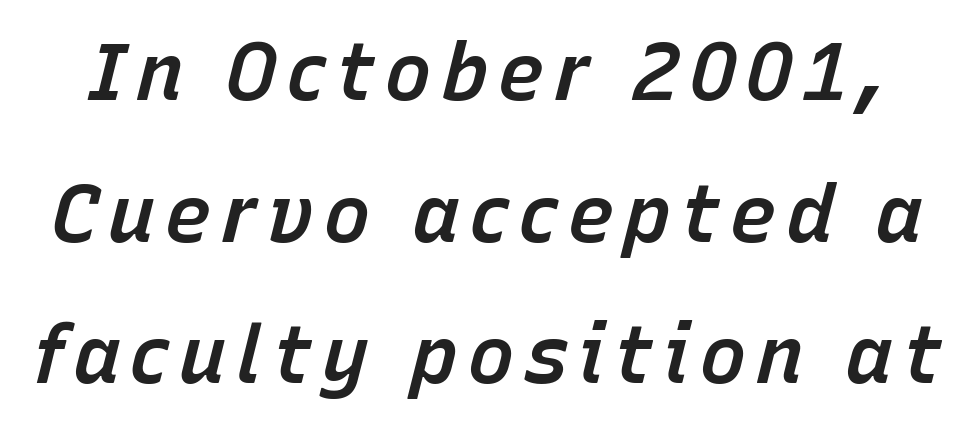
Q: Is the text bold? A: Semi-bold.
Q: Is the text italic (slanted)? A: Yes, it leans right by about 15 degrees.
Q: Is the text underlined? A: No.
Q: Width (condensed, normal, or wide)? A: Normal.
Q: Stroke contrast? A: Low.
Q: x-height? A: Medium.
Q: Monospaced? A: No.
